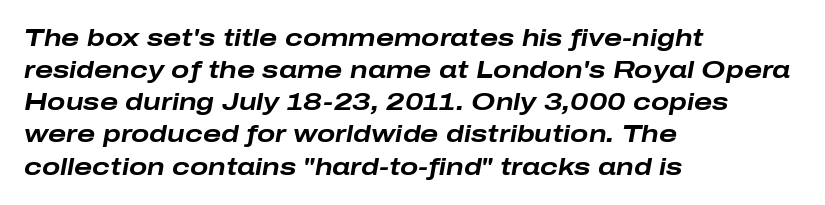
Slant detected: the letters are inclined. Just letters on the line, the space beneath them empty. A typesetter would call this zero additional tracking. As a designer I'd log this as weight 700, bold. Line spacing here is normal. This rendering uses left alignment, leaving the right contour irregular.
